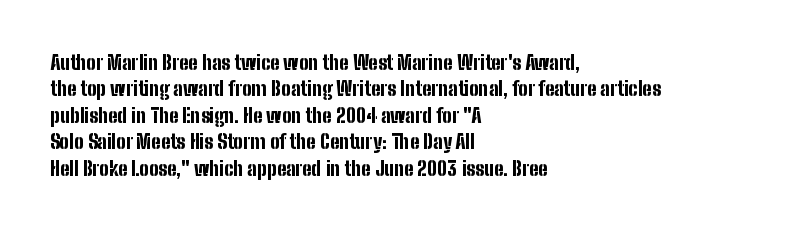
No extra tracking has been applied to these lines. The font is running at its bold setting. Students, observe: this is what conventionally led text looks like. Ascenders rise straight up at ninety degrees.
